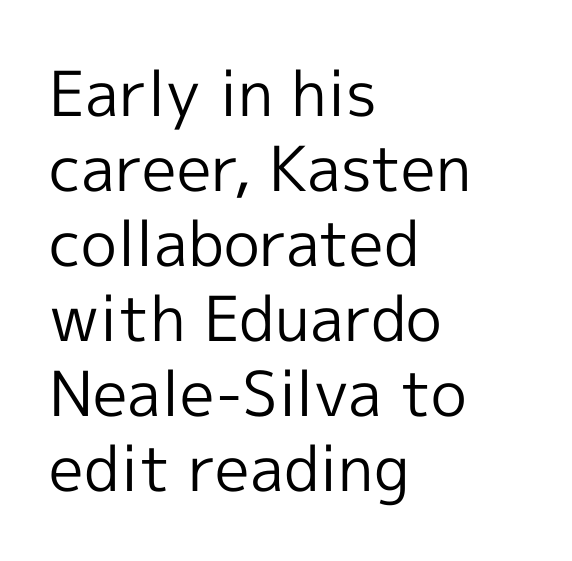
{"serif": "no", "italic": "no", "bold": "no", "weight": "regular", "width": "normal", "x_height": "medium", "monospaced": "no", "underline": "no", "align": "left", "line_spacing_ratio": 1.21, "letter_spacing": "normal", "letter_spacing_em": 0.0, "glyph_px": 62}
